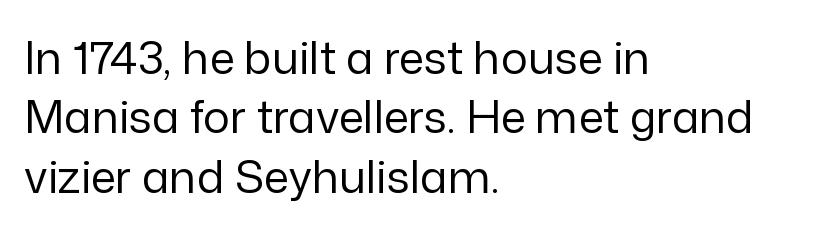
A typesetter would call this proportional, since set widths differ per character. Visually the block forms a straight wall on the left and a jagged coastline on the right. Letter spacing: default. No italicization has been applied; the sample stays upright. The foot of each line stays bare and open. The block of text has a typical density, with ordinary space between rows.
